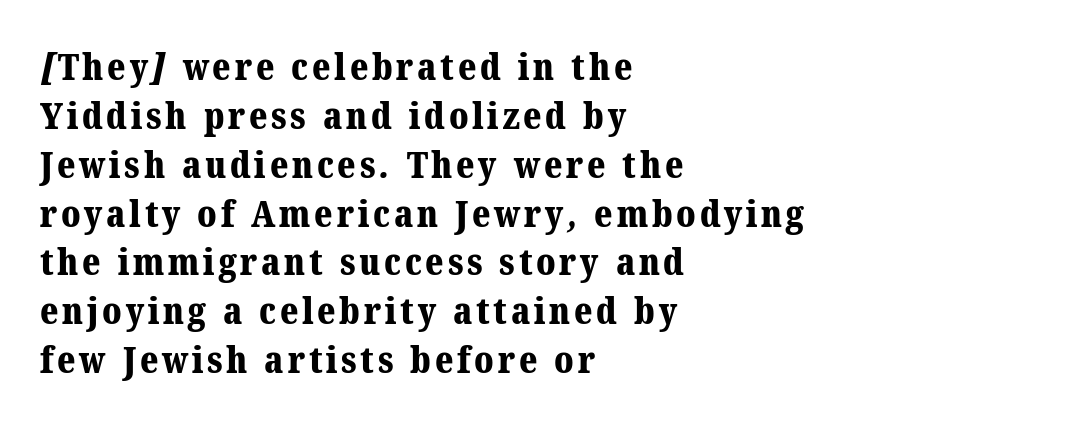
No word sits above an underline. The text was rendered using a seriffed face with decorative stroke endings. The typesetting leans heavy: a genuine bold. Is this a fixed-width face? No — the glyphs have proportional, varying widths. A normal amount of white space separates one row of letters from the next.
